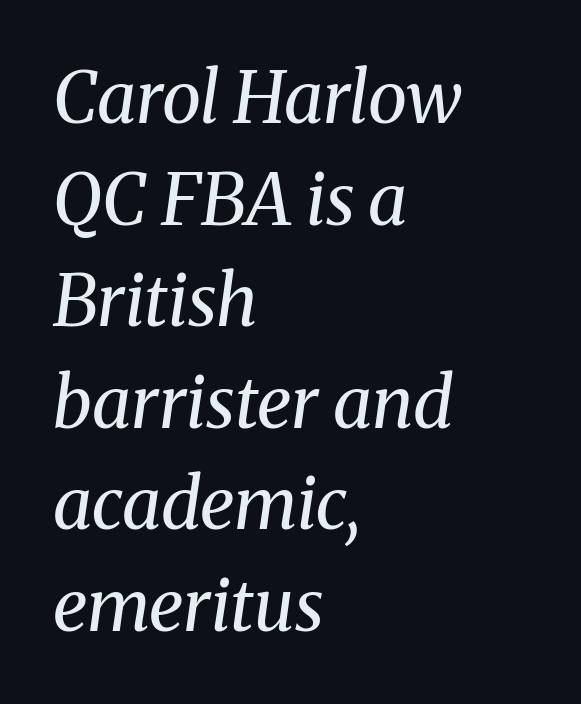
{"serif": "yes", "italic": "yes", "lean": "right", "slant_degrees": 8, "bold": "no", "weight": "regular", "width": "normal", "stroke_contrast": "medium", "x_height": "medium", "monospaced": "no", "underline": "no", "align": "left", "line_spacing": "normal", "line_spacing_ratio": 1.43, "letter_spacing": "normal", "letter_spacing_em": 0.0, "glyph_px": 71}
